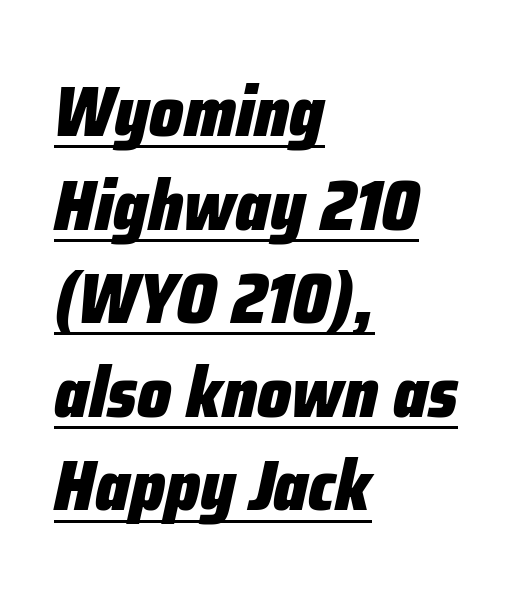
{"italic": "yes", "lean": "right", "slant_degrees": 12, "bold": "yes", "weight": "heavy", "width": "condensed", "stroke_contrast": "low", "x_height": "medium", "monospaced": "no", "underline": "yes", "align": "left", "line_spacing": "normal", "line_spacing_ratio": 1.3, "letter_spacing": "normal", "letter_spacing_em": 0.0, "glyph_px": 72}
